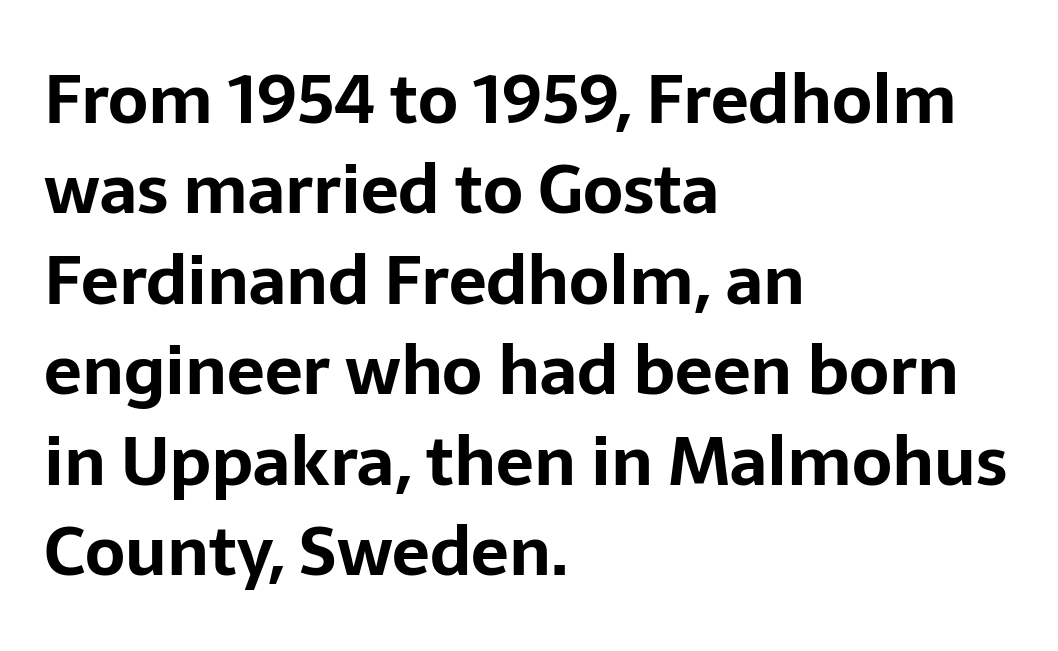
Q: Is the text bold? A: Yes.
Q: Is the text italic (slanted)? A: No, it is upright.
Q: Is the typeface a serif or a sans-serif typeface? A: Sans-serif.
Q: Is the text underlined? A: No.
Q: How is the paragraph aligned? A: Left-aligned.
Q: Is the spacing between letters normal or unusually wide? A: Normal.
Q: Is the spacing between lines tight, normal or loose? A: Normal.
Q: Width (condensed, normal, or wide)? A: Normal.
Q: Stroke contrast? A: Low.
Q: x-height? A: Medium.
Q: Monospaced? A: No.
